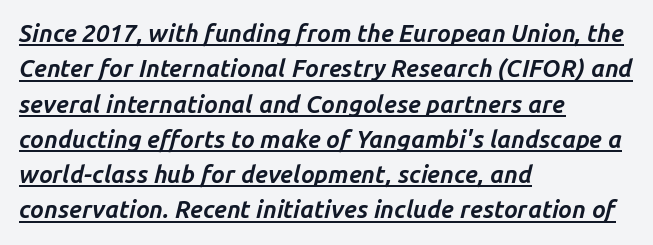
Q: Is the text bold? A: Yes.
Q: Is the text italic (slanted)? A: Yes, it leans right by about 14 degrees.
Q: Is the text underlined? A: Yes.
Q: How is the paragraph aligned? A: Left-aligned.
Q: Is the spacing between letters normal or unusually wide? A: Normal.
Q: Is the spacing between lines tight, normal or loose? A: Normal.
